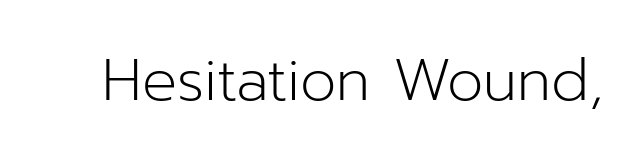
{"serif": "no", "italic": "no", "bold": "no", "weight": "light", "width": "normal", "stroke_contrast": "low", "x_height": "medium", "monospaced": "no", "underline": "no", "letter_spacing": "normal", "letter_spacing_em": 0.0, "glyph_px": 58}
